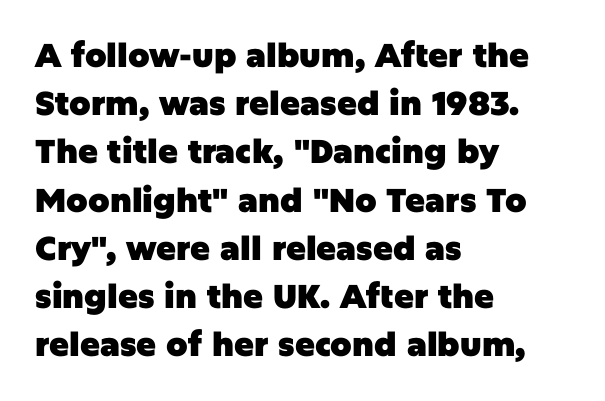
{"serif": "no", "italic": "no", "bold": "yes", "weight": "heavy", "width": "normal", "stroke_contrast": "low", "x_height": "large", "monospaced": "no", "underline": "no", "align": "left", "line_spacing": "normal", "line_spacing_ratio": 1.46, "letter_spacing": "normal", "letter_spacing_em": 0.0, "glyph_px": 33}
